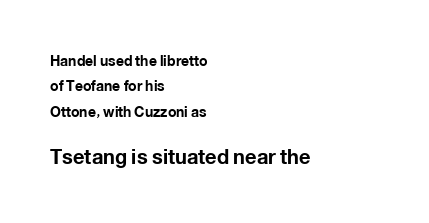
The image shows 20 px bold type, upright; set left-aligned, line spacing 1.82x, normal letter spacing, not underlined; the second (bottom) block is 1.43x larger.
